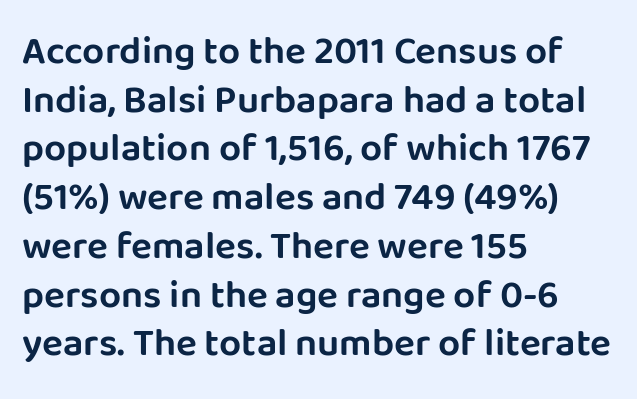
The image shows 39 px sans-serif type, upright; set left-aligned, normal line spacing (1.25x), normal letter spacing, not underlined; low stroke contrast and a large x-height.
